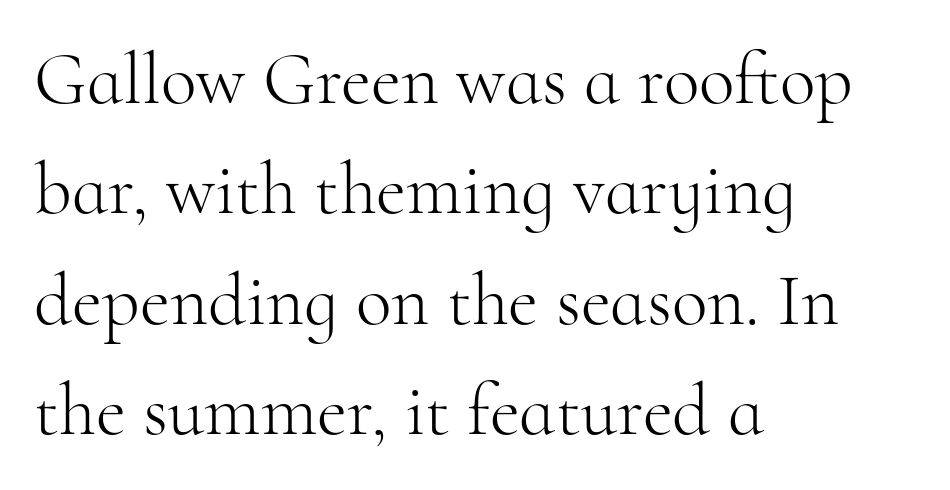
{"serif": "yes", "italic": "no", "bold": "no", "weight": "light", "width": "normal", "stroke_contrast": "high", "x_height": "small", "monospaced": "no", "underline": "no", "align": "left", "line_spacing": "normal", "line_spacing_ratio": 1.49, "letter_spacing": "normal", "letter_spacing_em": 0.0, "glyph_px": 74}
